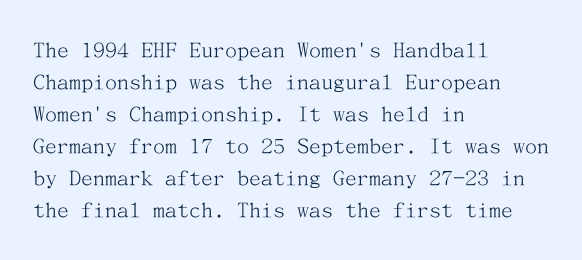
The image shows 24 px text type, upright; set left-aligned, normal line spacing (1.33x), normal letter spacing, not underlined.
